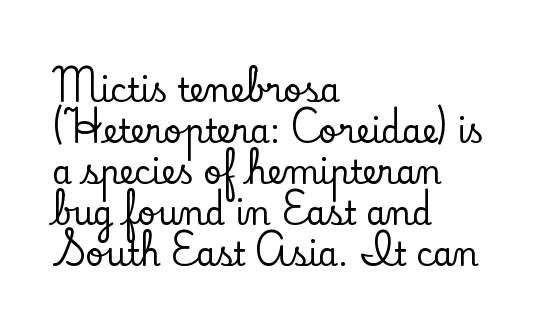
The image shows 32 px serif type, upright; set left-aligned, normal line spacing (1.28x), normal letter spacing, not underlined; low stroke contrast and a small x-height.
